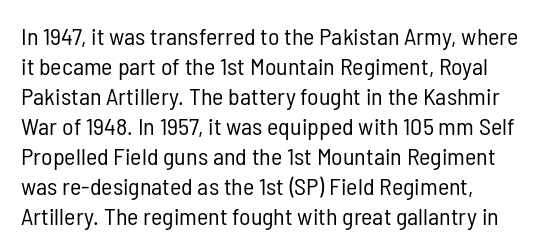
Students, note that the glyphs here touch the page at normal intervals. The baseline area is clear. The vertical gap from one line to the next is medium. No extra ink here — the face is not bold. Nope, not italic — everything's standing straight.
